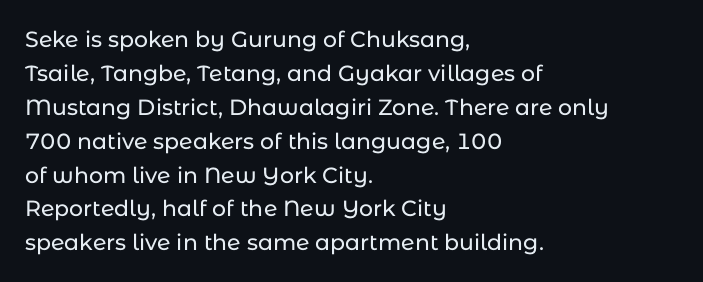
Q: Is the text italic (slanted)? A: No, it is upright.
Q: Is the text underlined? A: No.
Q: How is the paragraph aligned? A: Left-aligned.
Q: Is the spacing between letters normal or unusually wide? A: Normal.
Q: Is the spacing between lines tight, normal or loose? A: Normal.
